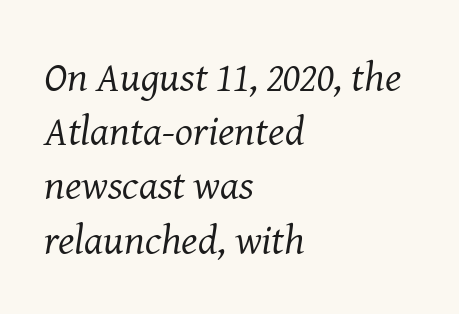
Q: Is the text bold? A: No.
Q: Is the text italic (slanted)? A: Yes, it leans right by about 8 degrees.
Q: Is the typeface a serif or a sans-serif typeface? A: Serif.
Q: Is the text underlined? A: No.
Q: How is the paragraph aligned? A: Left-aligned.
Q: Is the spacing between letters normal or unusually wide? A: Normal.
Q: Is the spacing between lines tight, normal or loose? A: Normal.
Q: Width (condensed, normal, or wide)? A: Normal.
Q: Stroke contrast? A: Medium.
Q: x-height? A: Medium.
Q: Monospaced? A: No.
